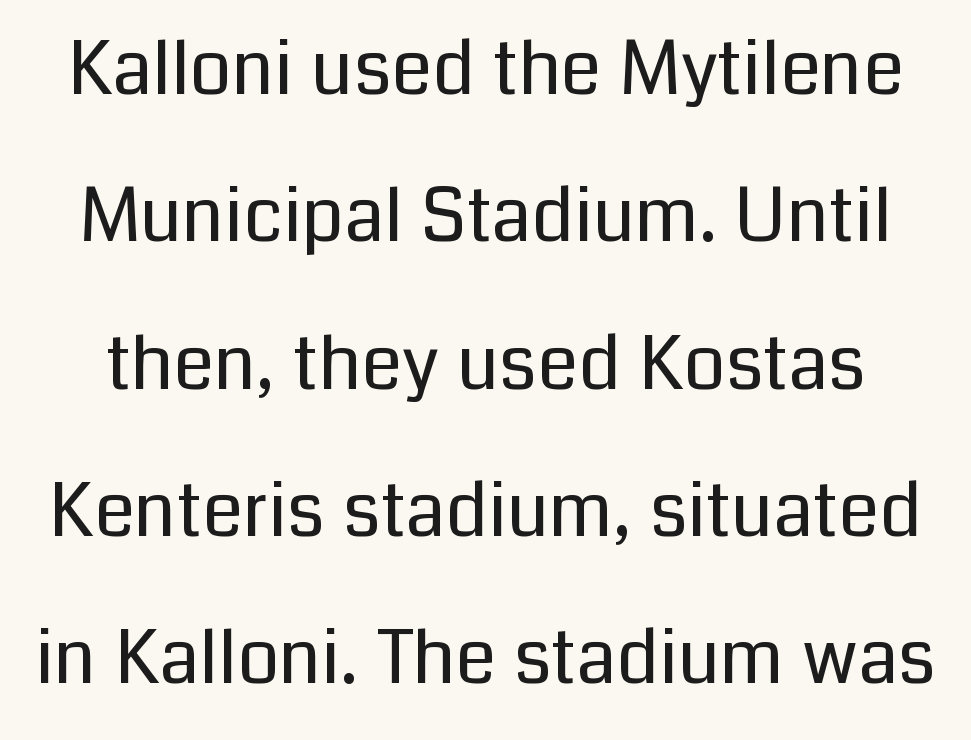
The image shows 74 px regular-weight sans-serif type, upright; set loose line spacing (1.99x), normal letter spacing, not underlined; low stroke contrast and a medium x-height.
